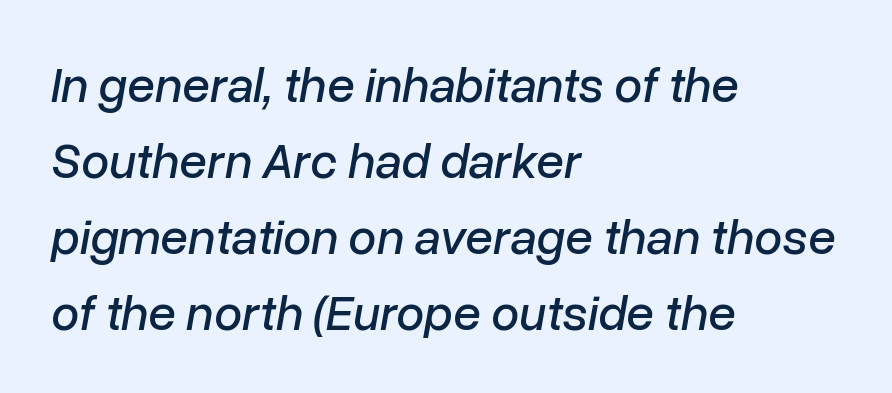
Q: Is the text italic (slanted)? A: Yes, it leans right by about 10 degrees.
Q: Is the text underlined? A: No.
Q: How is the paragraph aligned? A: Left-aligned.
Q: Is the spacing between letters normal or unusually wide? A: Normal.
Q: Is the spacing between lines tight, normal or loose? A: Normal.
Q: Width (condensed, normal, or wide)? A: Normal.
Q: Stroke contrast? A: Low.
Q: x-height? A: Medium.
Q: Monospaced? A: No.
